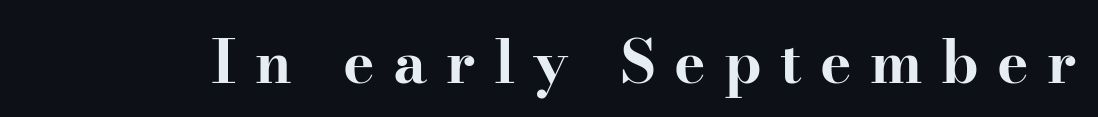
The letters are spread apart with noticeably loose tracking. The font is running at its bold setting. Here the designer chose a conventional face with non-uniform glyph widths. The zone under the glyphs is completely vacant. I'd call this a serif setting — the letters wear small feet. Tall strokes in this sample are plumb rather than angled.
